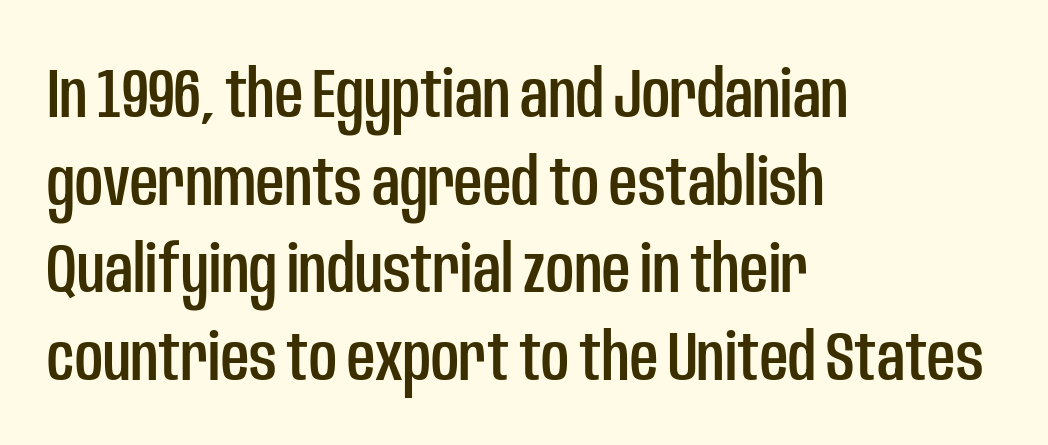
The passage shown has conventional tracking throughout. The line-height multiplier appears to be the usual default. Check where the strokes stop: nothing finishes them off — pure sans. The lines are quadded left. Here the designer chose a conventional face with non-uniform glyph widths. Nope, not italic — everything's standing straight.
